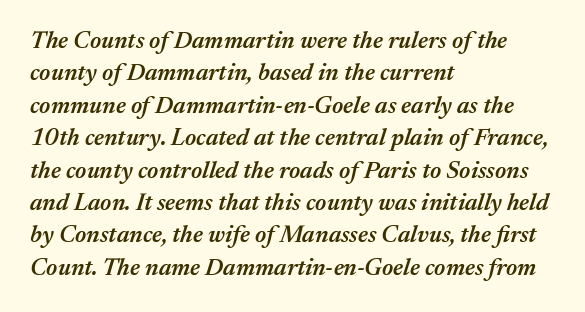
{"italic": "yes", "lean": "right", "slant_degrees": 17, "bold": "semi", "underline": "no", "align": "left", "line_spacing": "normal", "line_spacing_ratio": 1.35, "letter_spacing": "normal", "letter_spacing_em": 0.0, "glyph_px": 24}
